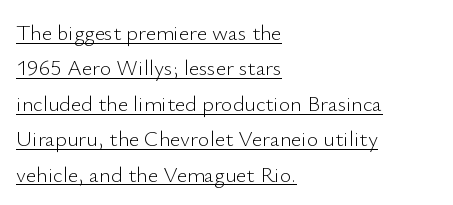
Q: Is the text bold? A: No.
Q: Is the text italic (slanted)? A: No, it is upright.
Q: Is the text underlined? A: Yes.
Q: How is the paragraph aligned? A: Left-aligned.
Q: Is the spacing between letters normal or unusually wide? A: Normal.
Q: Is the spacing between lines tight, normal or loose? A: Normal.
